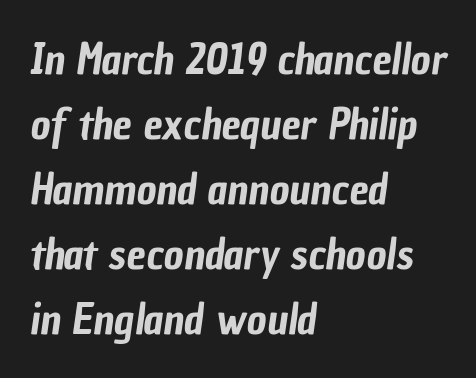
{"serif": "no", "width": "condensed", "stroke_contrast": "low", "x_height": "medium", "monospaced": "no", "underline": "no", "align": "left", "line_spacing": "normal", "line_spacing_ratio": 1.51, "letter_spacing": "normal", "letter_spacing_em": 0.0, "glyph_px": 43}
